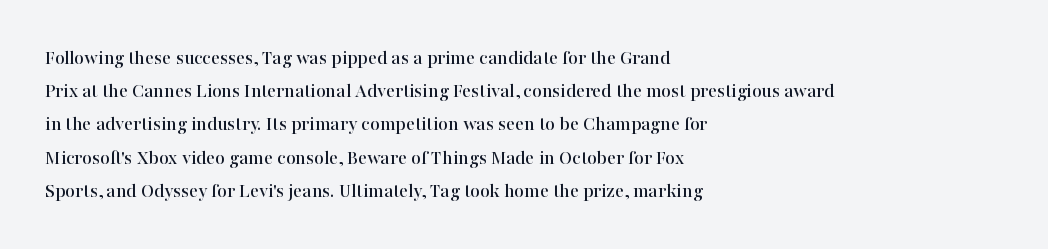
{"italic": "no", "underline": "no", "align": "left", "line_spacing": "normal", "line_spacing_ratio": 1.58, "letter_spacing": "normal", "letter_spacing_em": 0.0, "glyph_px": 21}
